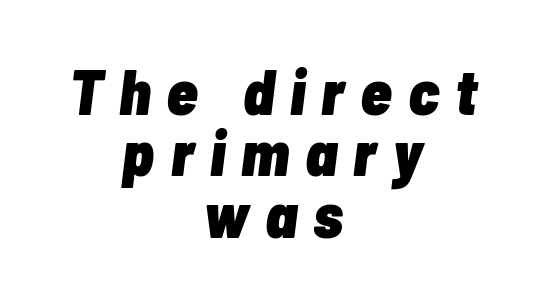
The image shows 64 px heavy, condensed type, italic (leaning right); set centered, tight line spacing (0.96x), unusually wide letter spacing (+0.25 em), not underlined; low stroke contrast and a medium x-height.
